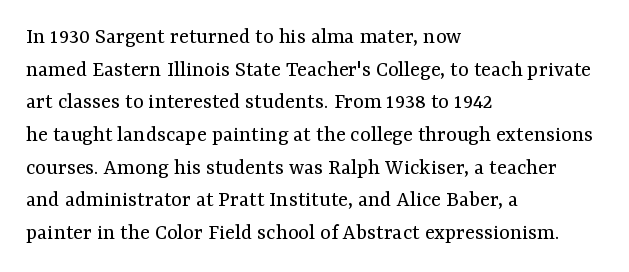
The image shows 23 px text type, upright; set left-aligned, normal line spacing (1.42x), normal letter spacing, not underlined.
